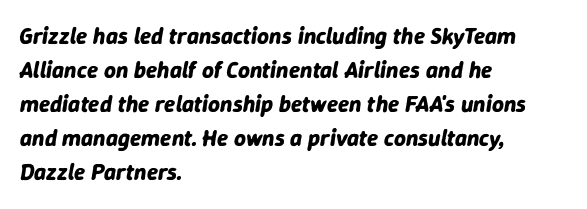
Q: Is the text bold? A: Yes.
Q: Is the text italic (slanted)? A: Yes, it leans right by about 9 degrees.
Q: Is the text underlined? A: No.
Q: How is the paragraph aligned? A: Left-aligned.
Q: Is the spacing between letters normal or unusually wide? A: Normal.
Q: Is the spacing between lines tight, normal or loose? A: Normal.
